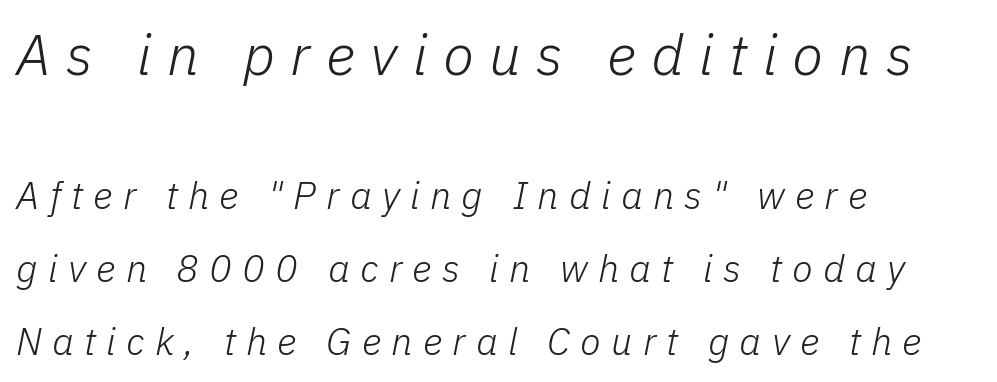
A bare baseline throughout the passage. A student would notice the top passage is typeset larger than what follows. Leading is clearly above the norm, producing a sparse column. Characters follow at a spacing far wider than the type designer built in. The typeface has the unassuming heft of standard copy or less.
